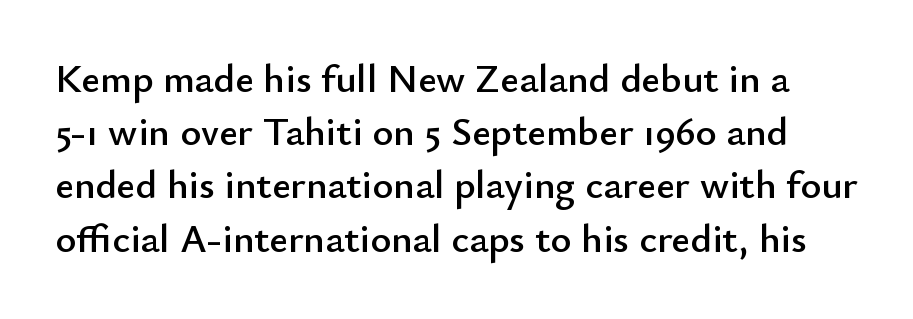
Q: Is the text italic (slanted)? A: No, it is upright.
Q: Is the typeface a serif or a sans-serif typeface? A: Sans-serif.
Q: Is the text underlined? A: No.
Q: Is the spacing between letters normal or unusually wide? A: Normal.
Q: Is the spacing between lines tight, normal or loose? A: Normal.
Q: Width (condensed, normal, or wide)? A: Normal.
Q: Stroke contrast? A: Low.
Q: x-height? A: Small.
Q: Monospaced? A: No.
